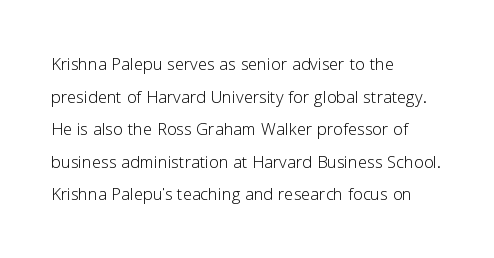
Q: Is the text bold? A: No.
Q: Is the text italic (slanted)? A: No, it is upright.
Q: Is the text underlined? A: No.
Q: How is the paragraph aligned? A: Left-aligned.
Q: Is the spacing between letters normal or unusually wide? A: Normal.
Q: Is the spacing between lines tight, normal or loose? A: Normal.
